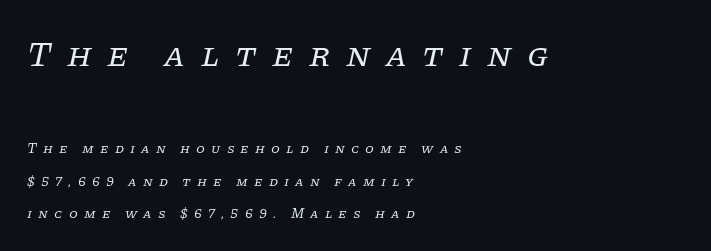
The image shows 35 px regular-weight serif type, italic (leaning right); set left-aligned, loose line spacing (2.34x), unusually wide letter spacing (+0.44 em), not underlined; the first (top) block is 2.5x larger; low stroke contrast and a large x-height.
